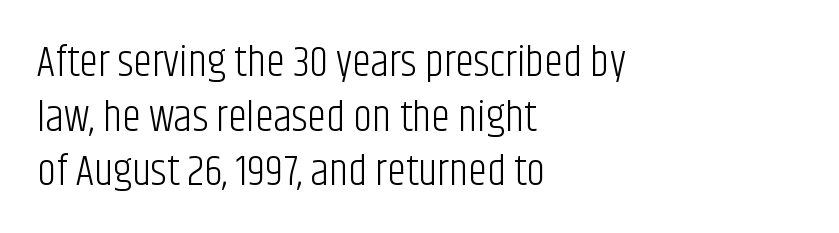
{"serif": "no", "italic": "no", "bold": "no", "weight": "light", "width": "condensed", "stroke_contrast": "low", "x_height": "large", "monospaced": "no", "underline": "no", "align": "left", "line_spacing": "normal", "line_spacing_ratio": 1.27, "letter_spacing": "normal", "letter_spacing_em": 0.0, "glyph_px": 43}
